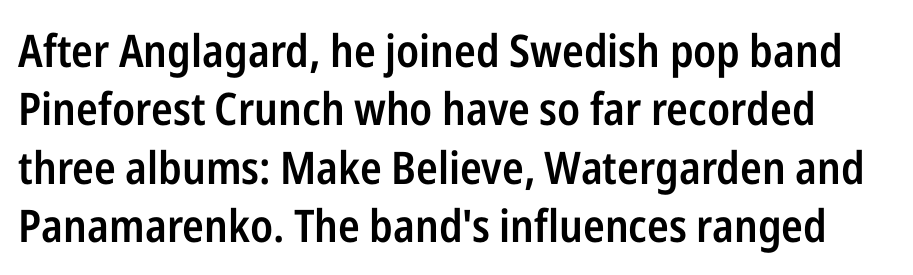
{"serif": "no", "italic": "no", "bold": "semi", "weight": "semibold", "width": "condensed", "stroke_contrast": "low", "x_height": "medium", "monospaced": "no", "underline": "no", "line_spacing": "normal", "line_spacing_ratio": 1.3, "letter_spacing": "normal", "letter_spacing_em": 0.0, "glyph_px": 45}
